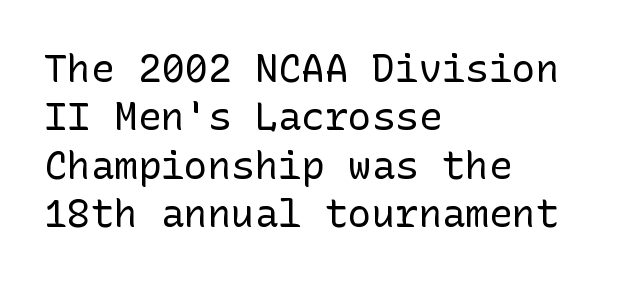
{"serif": "no", "italic": "no", "bold": "no", "weight": "regular", "width": "normal", "stroke_contrast": "low", "x_height": "medium", "underline": "no", "align": "left", "line_spacing_ratio": 1.24, "letter_spacing": "normal", "letter_spacing_em": 0.0, "glyph_px": 39}
